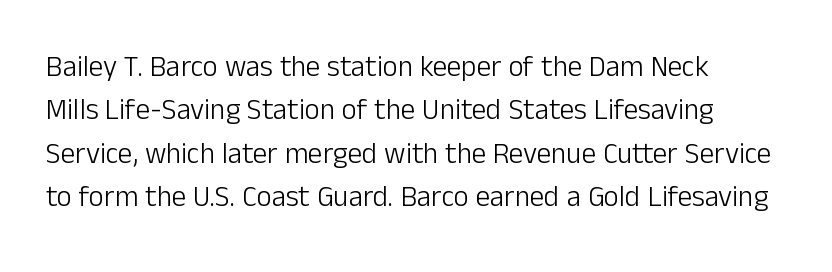
{"serif": "no", "italic": "no", "bold": "no", "weight": "light", "width": "normal", "stroke_contrast": "low", "x_height": "medium", "monospaced": "no", "underline": "no", "align": "left", "line_spacing": "normal", "line_spacing_ratio": 1.5, "letter_spacing": "normal", "letter_spacing_em": 0.0, "glyph_px": 29}
